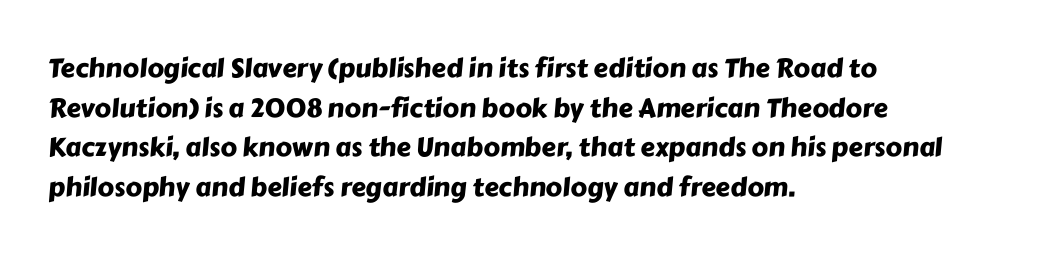
The image shows 26 px text type; set left-aligned, normal line spacing (1.52x), normal letter spacing, not underlined.
